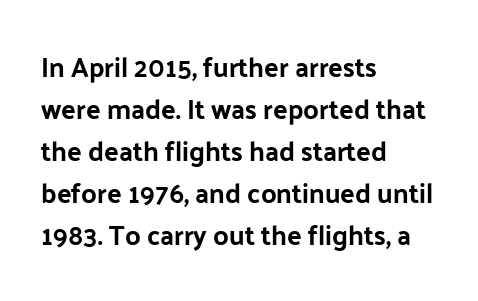
The image shows 27 px bold type, upright; set left-aligned, normal line spacing (1.56x), normal letter spacing, not underlined.
